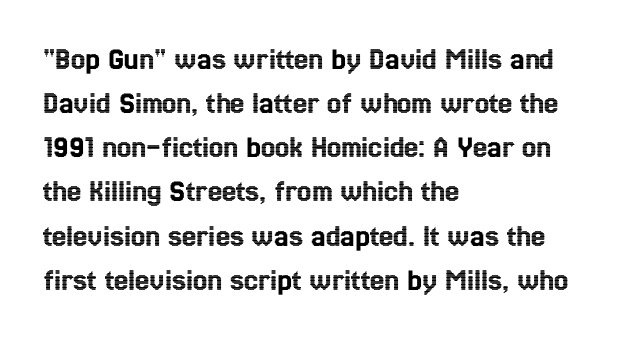
{"italic": "no", "width": "condensed", "x_height": "medium", "monospaced": "no", "underline": "no", "align": "left", "line_spacing": "normal", "line_spacing_ratio": 1.38, "letter_spacing": "normal", "letter_spacing_em": 0.0, "glyph_px": 32}
